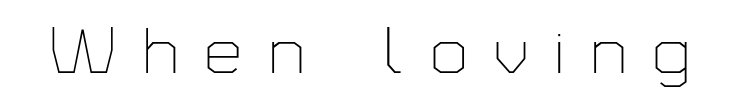
Q: Is the text bold? A: No.
Q: Is the text italic (slanted)? A: No, it is upright.
Q: Is the typeface a serif or a sans-serif typeface? A: Sans-serif.
Q: Is the text underlined? A: No.
Q: Is the spacing between letters normal or unusually wide? A: Unusually wide.
Q: Width (condensed, normal, or wide)? A: Normal.
Q: Stroke contrast? A: Low.
Q: x-height? A: Medium.
Q: Monospaced? A: No.
